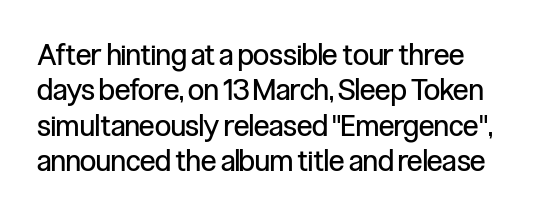
{"serif": "no", "italic": "no", "bold": "no", "weight": "regular", "width": "condensed", "stroke_contrast": "low", "x_height": "medium", "monospaced": "no", "underline": "no", "line_spacing_ratio": 1.22, "letter_spacing": "normal", "letter_spacing_em": 0.0, "glyph_px": 29}
